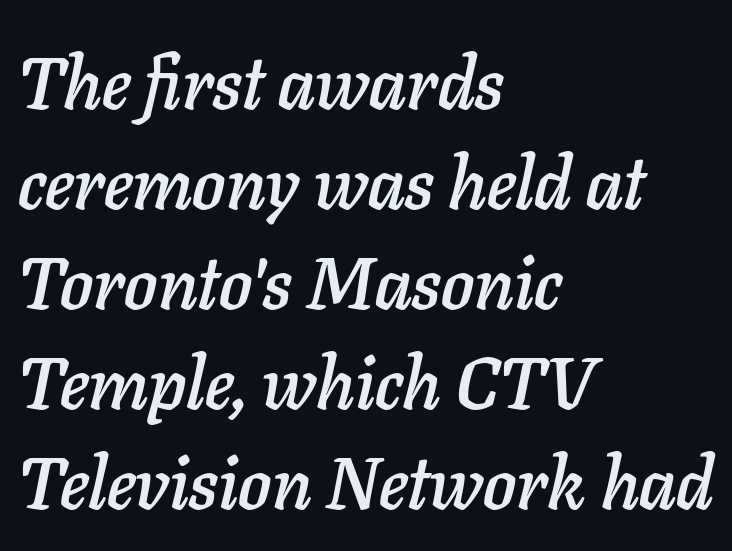
The image shows 73 px text type, italic (leaning right); set left-aligned, normal line spacing (1.37x), normal letter spacing, not underlined; low stroke contrast and a medium x-height.
